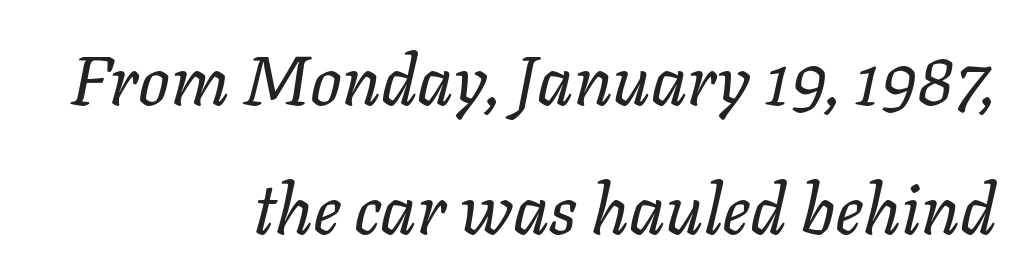
The image shows 70 px regular-weight type, italic (leaning right); set right-aligned, line spacing 1.85x, normal letter spacing, not underlined; low stroke contrast and a medium x-height.
